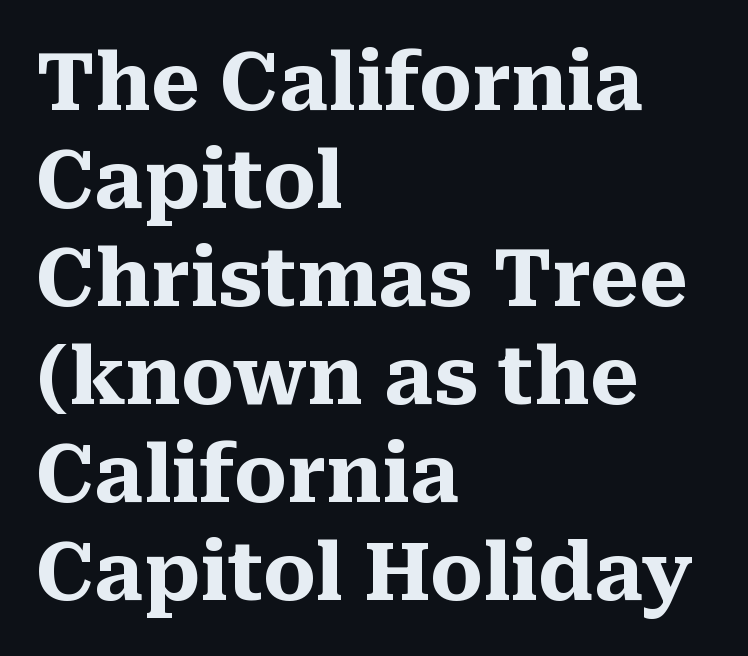
{"serif": "yes", "italic": "no", "bold": "yes", "weight": "heavy", "width": "normal", "stroke_contrast": "medium", "x_height": "medium", "monospaced": "no", "underline": "no", "align": "left", "line_spacing_ratio": 1.24, "letter_spacing": "normal", "letter_spacing_em": 0.0, "glyph_px": 79}
